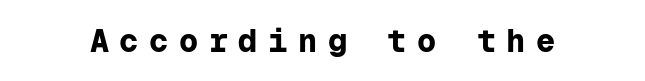
{"serif": "no", "italic": "no", "bold": "yes", "weight": "bold", "width": "normal", "stroke_contrast": "low", "x_height": "medium", "monospaced": "yes", "underline": "no", "letter_spacing": "wide", "letter_spacing_em": 0.33, "glyph_px": 32}
